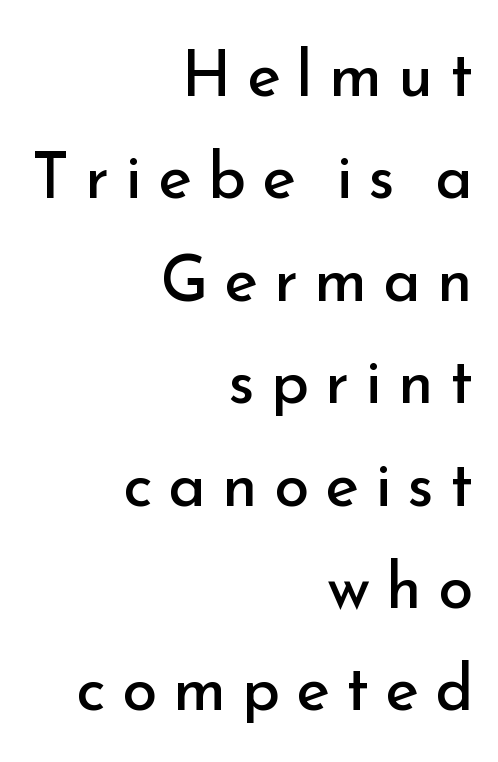
The image shows 64 px regular-weight sans-serif type, upright; set right-aligned, normal line spacing (1.6x), unusually wide letter spacing (+0.25 em), not underlined; low stroke contrast and a small x-height.
